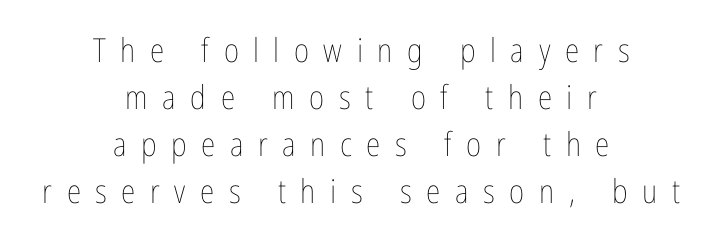
{"italic": "no", "bold": "no", "weight": "thin", "width": "condensed", "stroke_contrast": "low", "x_height": "medium", "monospaced": "no", "underline": "no", "align": "center", "line_spacing": "normal", "line_spacing_ratio": 1.42, "letter_spacing": "wide", "letter_spacing_em": 0.44, "glyph_px": 33}
